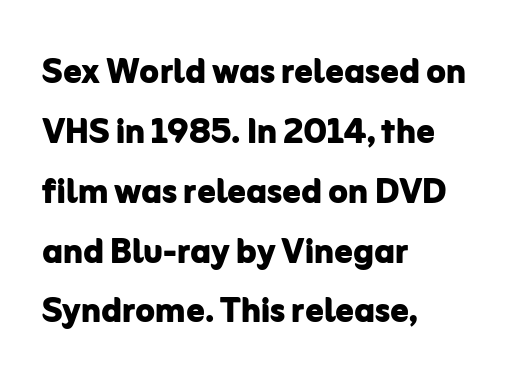
Q: Is the text bold? A: Yes.
Q: Is the text italic (slanted)? A: No, it is upright.
Q: Is the typeface a serif or a sans-serif typeface? A: Sans-serif.
Q: Is the text underlined? A: No.
Q: How is the paragraph aligned? A: Left-aligned.
Q: Is the spacing between letters normal or unusually wide? A: Normal.
Q: Is the spacing between lines tight, normal or loose? A: Normal.
Q: Width (condensed, normal, or wide)? A: Normal.
Q: Stroke contrast? A: Low.
Q: x-height? A: Medium.
Q: Monospaced? A: No.
